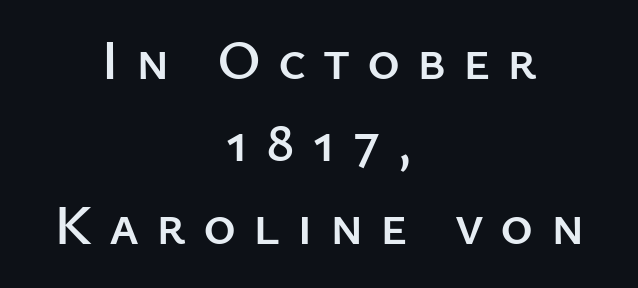
The image shows 56 px sans-serif type, upright; set centered, normal line spacing (1.47x), unusually wide letter spacing (+0.3 em), not underlined; low stroke contrast and a medium x-height.
